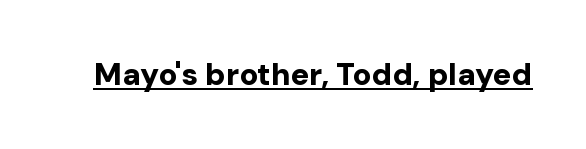
Q: Is the text bold? A: Yes.
Q: Is the text italic (slanted)? A: No, it is upright.
Q: Is the typeface a serif or a sans-serif typeface? A: Sans-serif.
Q: Is the text underlined? A: Yes.
Q: Is the spacing between letters normal or unusually wide? A: Normal.
Q: Width (condensed, normal, or wide)? A: Normal.
Q: Stroke contrast? A: Low.
Q: x-height? A: Medium.
Q: Monospaced? A: No.
